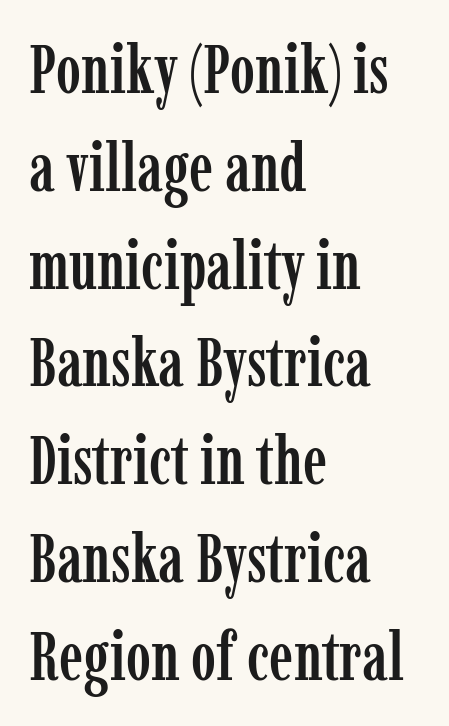
Q: Is the text italic (slanted)? A: No, it is upright.
Q: Is the typeface a serif or a sans-serif typeface? A: Serif.
Q: Is the text underlined? A: No.
Q: How is the paragraph aligned? A: Left-aligned.
Q: Is the spacing between letters normal or unusually wide? A: Normal.
Q: Is the spacing between lines tight, normal or loose? A: Normal.
Q: Width (condensed, normal, or wide)? A: Condensed.
Q: Stroke contrast? A: Low.
Q: x-height? A: Medium.
Q: Monospaced? A: No.
